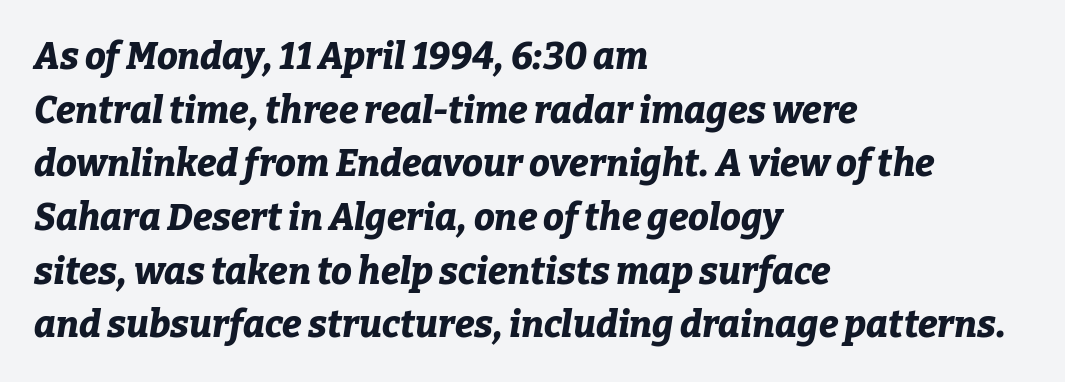
{"italic": "yes", "lean": "right", "slant_degrees": 9, "bold": "yes", "weight": "bold", "width": "normal", "stroke_contrast": "low", "x_height": "medium", "monospaced": "no", "underline": "no", "align": "left", "line_spacing": "normal", "line_spacing_ratio": 1.45, "letter_spacing": "normal", "letter_spacing_em": 0.0, "glyph_px": 37}
